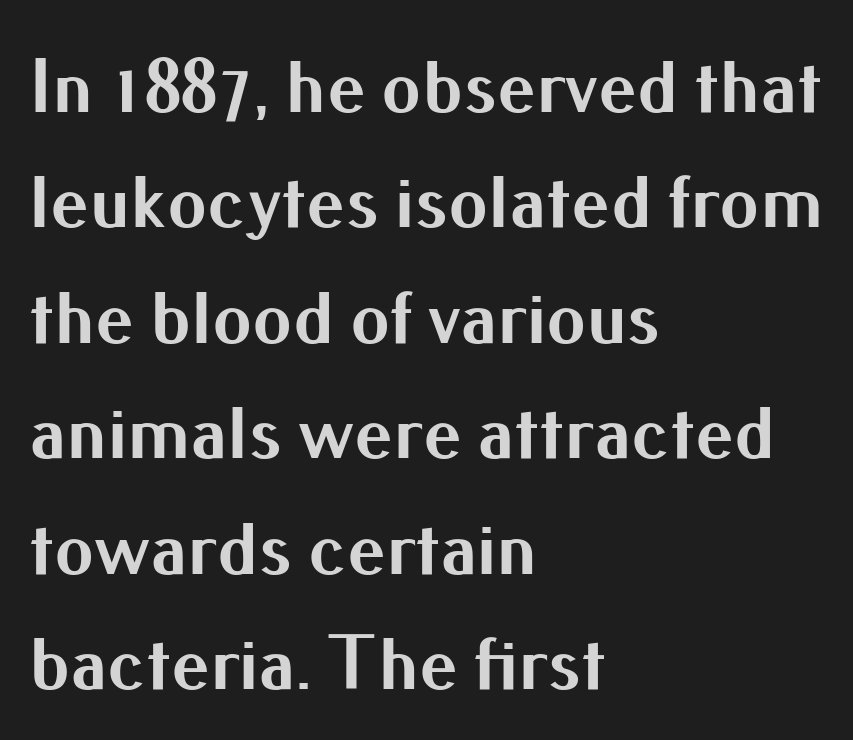
Q: Is the text bold? A: Yes.
Q: Is the text italic (slanted)? A: No, it is upright.
Q: Is the typeface a serif or a sans-serif typeface? A: Sans-serif.
Q: Is the text underlined? A: No.
Q: How is the paragraph aligned? A: Left-aligned.
Q: Is the spacing between letters normal or unusually wide? A: Normal.
Q: Is the spacing between lines tight, normal or loose? A: Normal.
Q: Width (condensed, normal, or wide)? A: Normal.
Q: Stroke contrast? A: Medium.
Q: x-height? A: Small.
Q: Monospaced? A: No.
